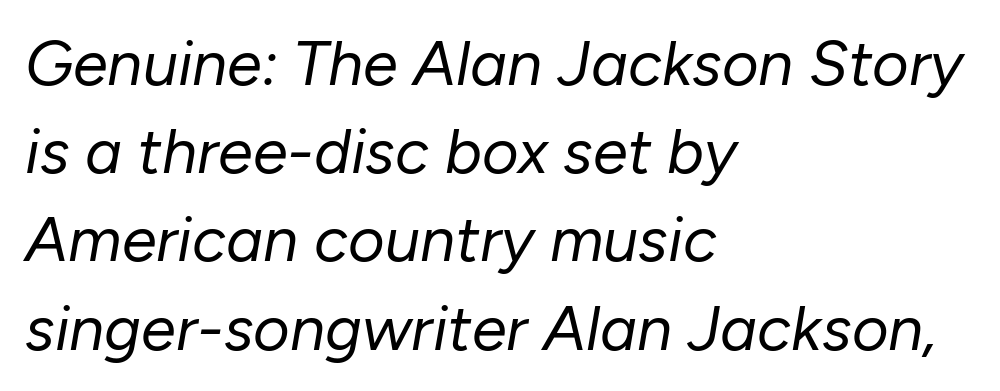
{"italic": "yes", "lean": "right", "slant_degrees": 10, "bold": "no", "weight": "regular", "width": "normal", "stroke_contrast": "low", "x_height": "medium", "monospaced": "no", "underline": "no", "align": "left", "line_spacing": "normal", "line_spacing_ratio": 1.4, "letter_spacing": "normal", "letter_spacing_em": 0.0, "glyph_px": 63}
